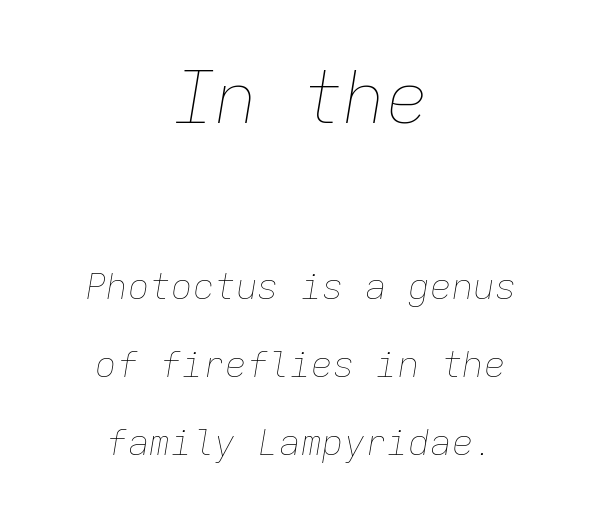
{"italic": "yes", "lean": "right", "slant_degrees": 9, "bold": "no", "weight": "thin", "width": "normal", "stroke_contrast": "low", "x_height": "medium", "monospaced": "yes", "underline": "no", "align": "center", "line_spacing": "loose", "line_spacing_ratio": 2.16, "letter_spacing": "normal", "letter_spacing_em": 0.0, "larger_block": "first", "size_ratio": 1.97, "glyph_px": 71}
